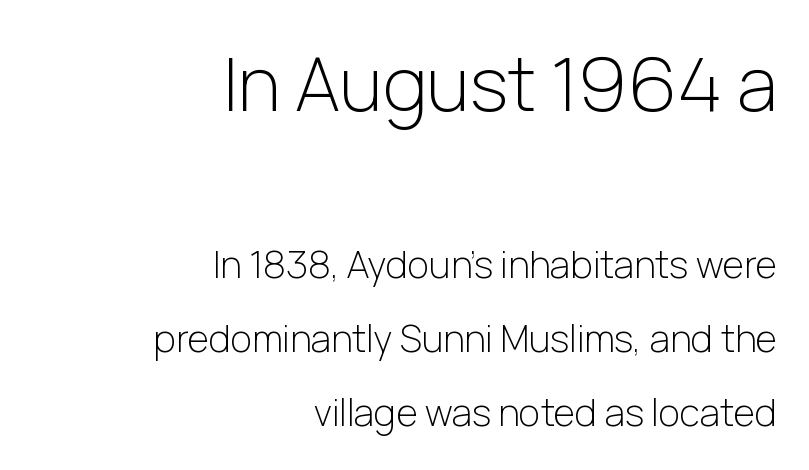
The passage shown stacks its lines with a broad gap. The ragged edge is on the left, which tells us the setting is flush right. Counters stay open thanks to moderate or lighter strokes. The more generous point size was reserved for the upper chunk.
